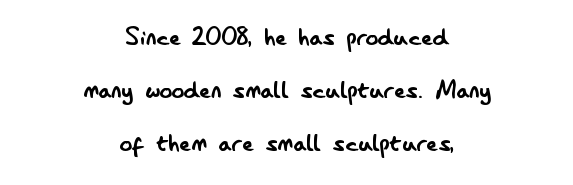
Q: Is the text bold? A: No.
Q: Is the text italic (slanted)? A: No, it is upright.
Q: Is the typeface a serif or a sans-serif typeface? A: Sans-serif.
Q: Is the text underlined? A: No.
Q: How is the paragraph aligned? A: Centered.
Q: Is the spacing between letters normal or unusually wide? A: Normal.
Q: Width (condensed, normal, or wide)? A: Condensed.
Q: Stroke contrast? A: Low.
Q: x-height? A: Small.
Q: Monospaced? A: No.
